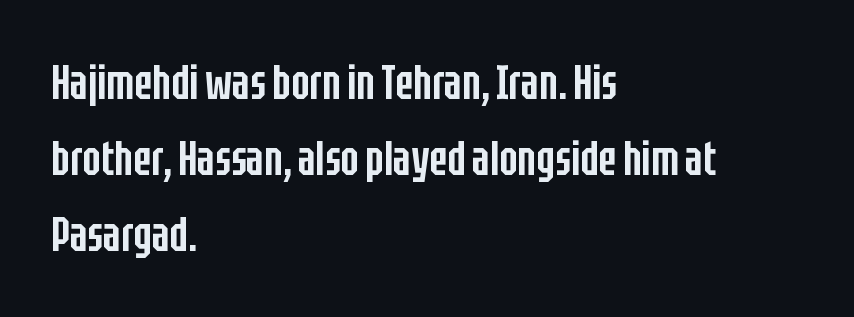
Q: Is the text bold? A: Semi-bold.
Q: Is the text italic (slanted)? A: No, it is upright.
Q: Is the typeface a serif or a sans-serif typeface? A: Sans-serif.
Q: Is the text underlined? A: No.
Q: How is the paragraph aligned? A: Left-aligned.
Q: Is the spacing between letters normal or unusually wide? A: Normal.
Q: Is the spacing between lines tight, normal or loose? A: Normal.
Q: Width (condensed, normal, or wide)? A: Condensed.
Q: Stroke contrast? A: Low.
Q: x-height? A: Large.
Q: Monospaced? A: No.
